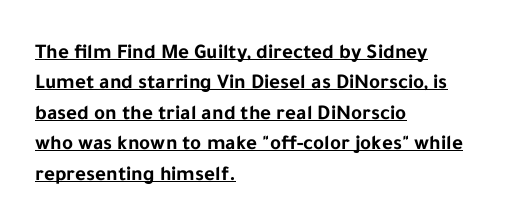
A continuous stroke trails under the words, as in a hyperlink. Reading down the block, your eye returns to a fixed left position each line. No extra tracking has been applied to these lines. The letters stand straight up with perfectly vertical stems.
